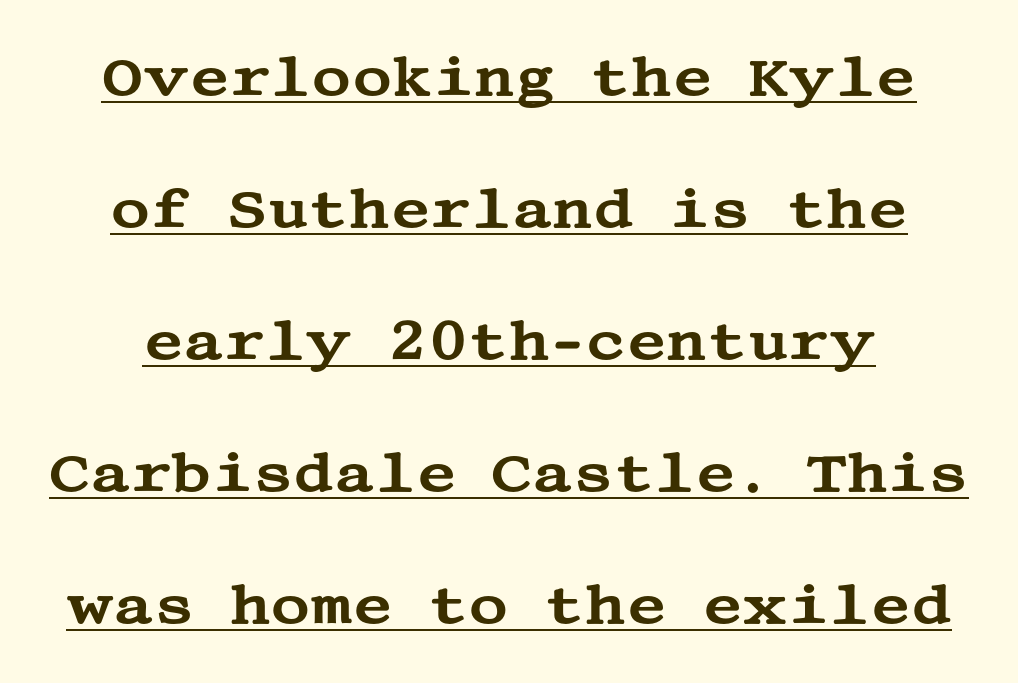
{"serif": "yes", "italic": "no", "width": "wide", "stroke_contrast": "medium", "x_height": "large", "underline": "yes", "line_spacing": "loose", "line_spacing_ratio": 2.4, "letter_spacing": "normal", "letter_spacing_em": 0.0, "glyph_px": 55}
